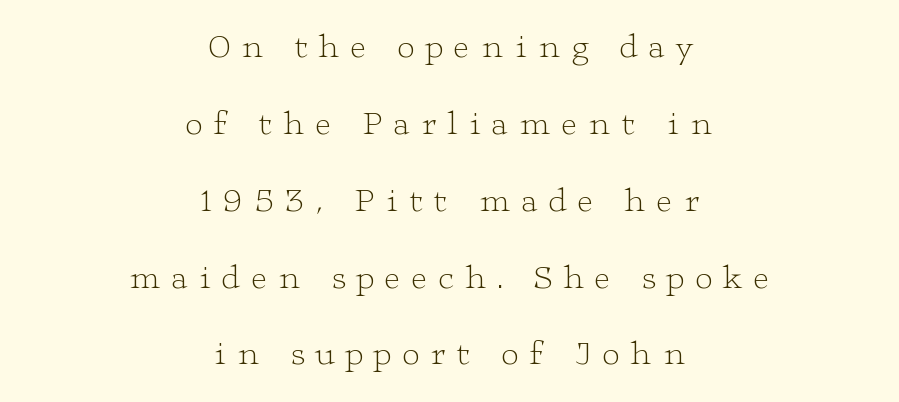
The image shows 34 px light, wide serif type, upright; set centered, loose line spacing (2.26x), unusually wide letter spacing (+0.33 em), not underlined; low stroke contrast and a medium x-height.
